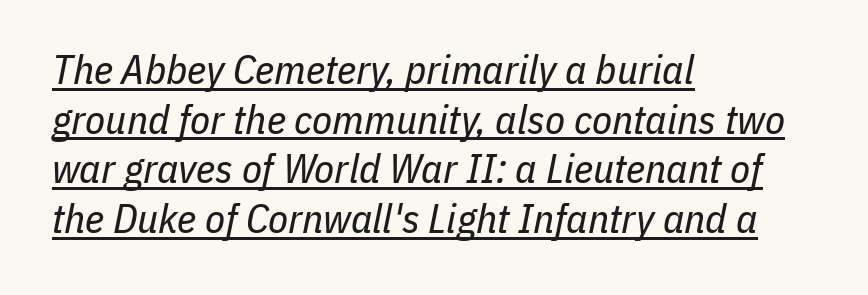
In terms of posture, this sample is oblique. Somebody hit Ctrl+U on this one — the words are underlined. Standard letterfit; no display-style spreading of the glyphs. Stroke mass is kept to a normal reading level or below. The letters advance in unequal steps, a hallmark of proportional type.
